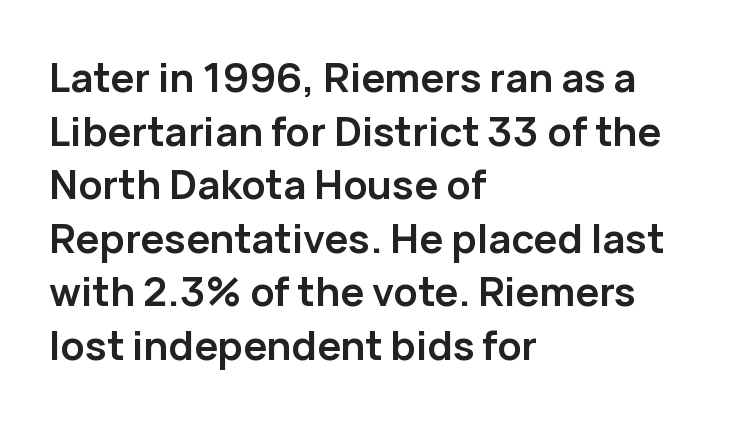
{"serif": "no", "italic": "no", "bold": "yes", "weight": "semibold", "width": "normal", "stroke_contrast": "low", "x_height": "medium", "monospaced": "no", "underline": "no", "align": "left", "line_spacing": "normal", "line_spacing_ratio": 1.34, "letter_spacing": "normal", "letter_spacing_em": 0.0, "glyph_px": 40}
